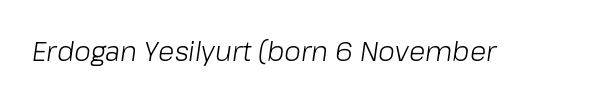
The image shows 27 px text type, italic (leaning right); set normal letter spacing, not underlined.
